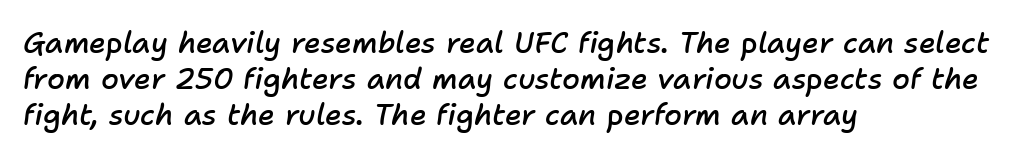
The image shows 29 px semibold type, italic (leaning right); set left-aligned, line spacing 1.24x, normal letter spacing, not underlined; low stroke contrast and a medium x-height.
